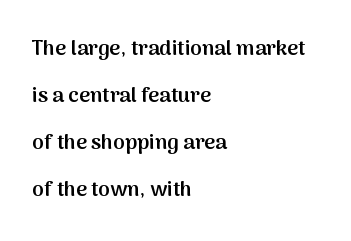
The image shows 21 px text type, upright; set left-aligned, loose line spacing (2.24x), normal letter spacing, not underlined.
